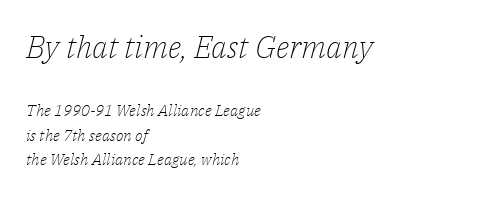
The letters advance in unequal steps, a hallmark of proportional type. A typesetter would call this leading conventional body-copy spacing. Tracking value appears to be zero — textbook default spacing. The font family rendered here belongs to the serif group. The emphasis by scale lands on block number one, above. Caption: multi-line text, flush left, ragged right.
